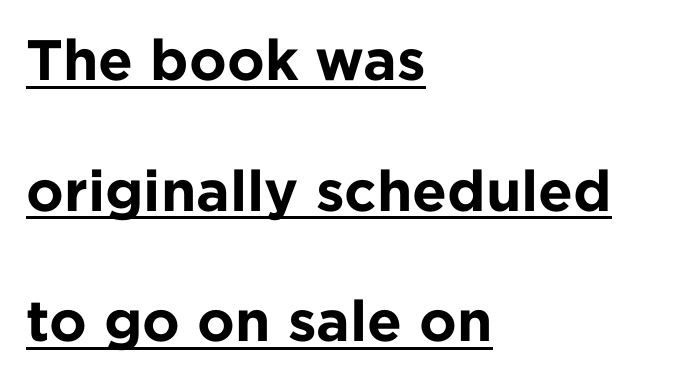
The image shows 57 px bold sans-serif type, upright; set left-aligned, loose line spacing (2.29x), normal letter spacing, underlined; low stroke contrast and a medium x-height.
